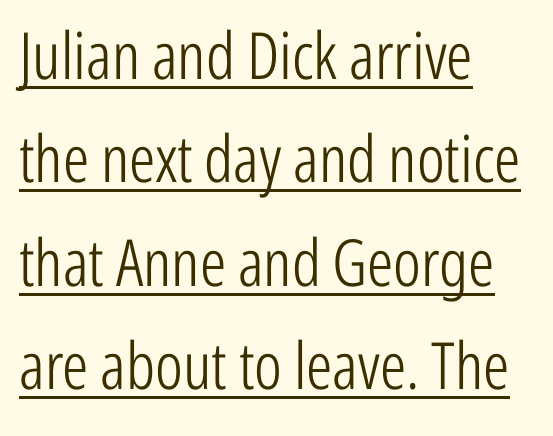
Q: Is the text bold? A: No.
Q: Is the text italic (slanted)? A: No, it is upright.
Q: Is the typeface a serif or a sans-serif typeface? A: Sans-serif.
Q: Is the text underlined? A: Yes.
Q: How is the paragraph aligned? A: Left-aligned.
Q: Is the spacing between letters normal or unusually wide? A: Normal.
Q: Is the spacing between lines tight, normal or loose? A: Normal.
Q: Width (condensed, normal, or wide)? A: Condensed.
Q: Stroke contrast? A: Low.
Q: x-height? A: Medium.
Q: Monospaced? A: No.
